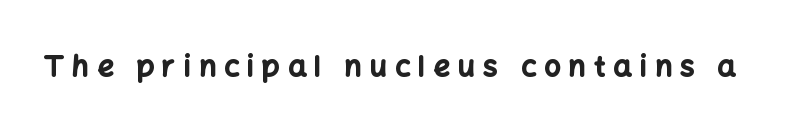
Q: Is the text bold? A: Yes.
Q: Is the text italic (slanted)? A: No, it is upright.
Q: Is the typeface a serif or a sans-serif typeface? A: Sans-serif.
Q: Is the text underlined? A: No.
Q: Is the spacing between letters normal or unusually wide? A: Unusually wide.
Q: Width (condensed, normal, or wide)? A: Normal.
Q: Stroke contrast? A: Low.
Q: x-height? A: Medium.
Q: Monospaced? A: No.
